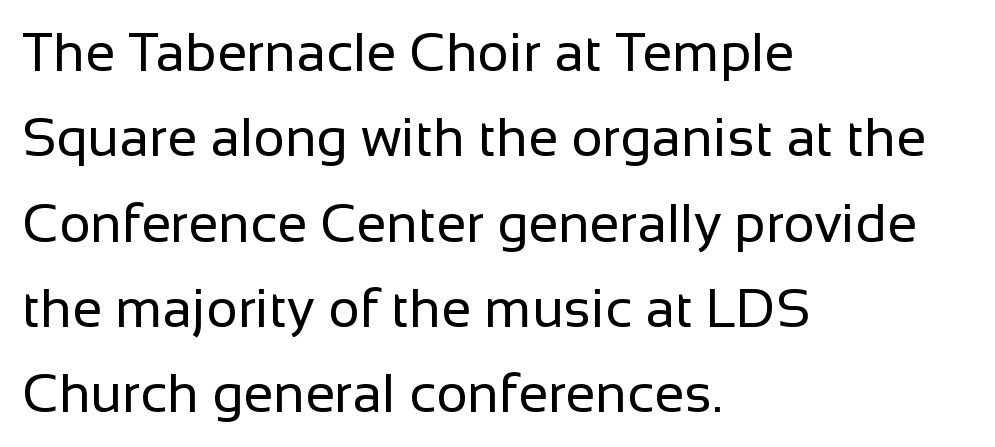
The image shows 54 px regular-weight sans-serif type, upright; set left-aligned, normal line spacing (1.58x), normal letter spacing, not underlined; low stroke contrast and a medium x-height.
